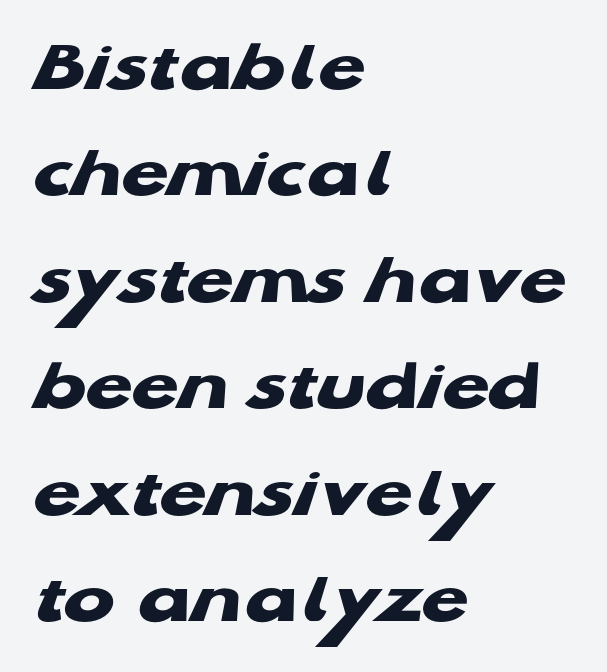
Q: Is the text bold? A: Yes.
Q: Is the typeface a serif or a sans-serif typeface? A: Sans-serif.
Q: Is the text underlined? A: No.
Q: How is the paragraph aligned? A: Left-aligned.
Q: Is the spacing between letters normal or unusually wide? A: Normal.
Q: Is the spacing between lines tight, normal or loose? A: Normal.
Q: Width (condensed, normal, or wide)? A: Wide.
Q: Stroke contrast? A: Low.
Q: x-height? A: Medium.
Q: Monospaced? A: No.
